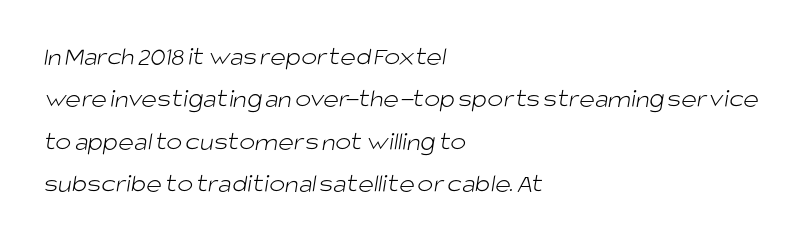
Q: Is the text bold? A: No.
Q: Is the text underlined? A: No.
Q: How is the paragraph aligned? A: Left-aligned.
Q: Is the spacing between letters normal or unusually wide? A: Normal.
Q: Is the spacing between lines tight, normal or loose? A: Normal.
